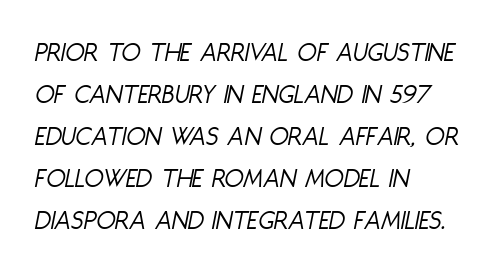
Descenders hang freely into open space. Characters are canted at an angle relative to the baseline's perpendicular. Ink coverage per letter is moderate at most. This sample has the flowing, uneven cadence of proportional lettering.
